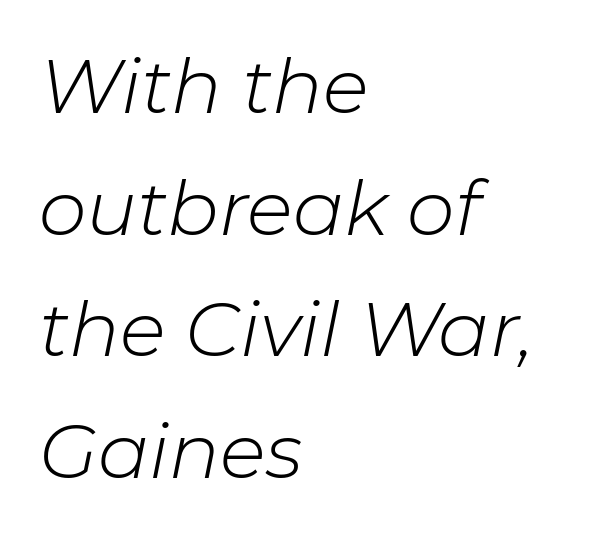
{"italic": "yes", "lean": "right", "slant_degrees": 11, "bold": "no", "weight": "light", "width": "normal", "stroke_contrast": "low", "x_height": "medium", "monospaced": "no", "underline": "no", "align": "left", "line_spacing": "normal", "line_spacing_ratio": 1.6, "letter_spacing": "normal", "letter_spacing_em": 0.0, "glyph_px": 76}
